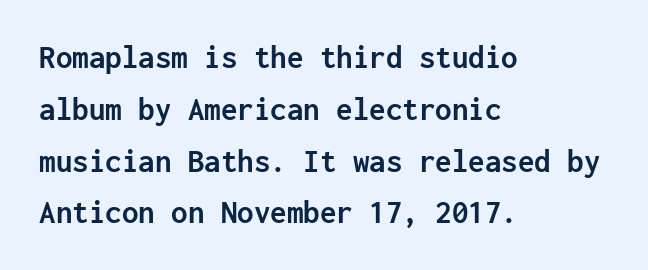
Q: Is the text bold? A: Yes.
Q: Is the text italic (slanted)? A: No, it is upright.
Q: Is the typeface a serif or a sans-serif typeface? A: Sans-serif.
Q: Is the text underlined? A: No.
Q: How is the paragraph aligned? A: Left-aligned.
Q: Is the spacing between letters normal or unusually wide? A: Normal.
Q: Is the spacing between lines tight, normal or loose? A: Normal.
Q: Width (condensed, normal, or wide)? A: Normal.
Q: Stroke contrast? A: Low.
Q: x-height? A: Medium.
Q: Monospaced? A: Yes.
